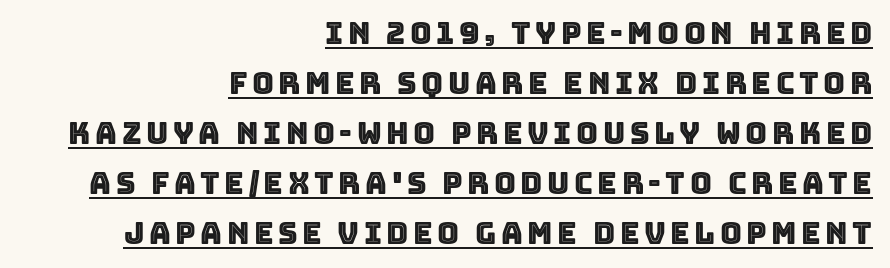
The image shows 30 px text type, upright; set right-aligned, normal line spacing (1.67x), underlined; a large x-height.
